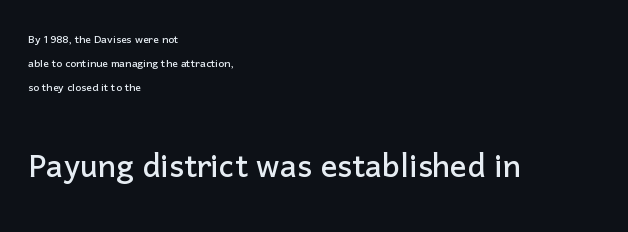
Does the type have serifs? No, each stem ends abruptly. Check under the words: just untouched page. This rendering leaves character spacing at its baseline value. A student would notice the bottom passage is typeset larger than what precedes it. Upright lettering throughout.
